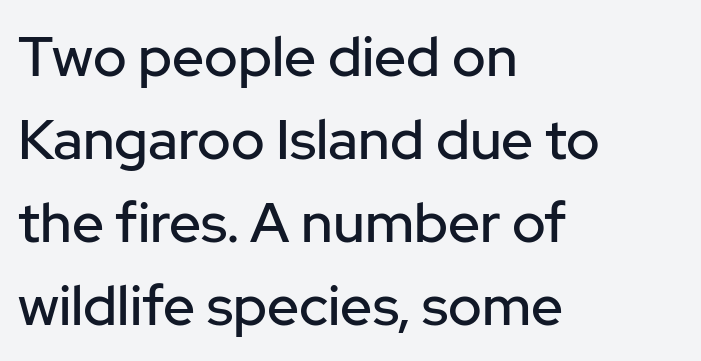
Q: Is the text italic (slanted)? A: No, it is upright.
Q: Is the typeface a serif or a sans-serif typeface? A: Sans-serif.
Q: Is the text underlined? A: No.
Q: How is the paragraph aligned? A: Left-aligned.
Q: Is the spacing between letters normal or unusually wide? A: Normal.
Q: Is the spacing between lines tight, normal or loose? A: Normal.
Q: Width (condensed, normal, or wide)? A: Normal.
Q: Stroke contrast? A: Low.
Q: x-height? A: Medium.
Q: Monospaced? A: No.
